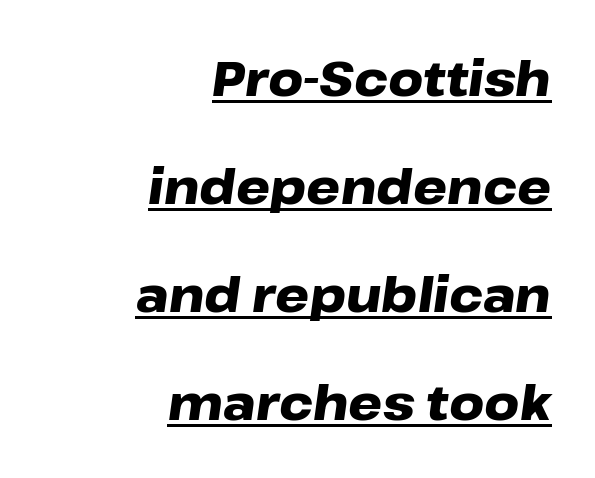
{"italic": "yes", "lean": "right", "slant_degrees": 8, "bold": "yes", "weight": "heavy", "width": "wide", "stroke_contrast": "low", "x_height": "medium", "monospaced": "no", "underline": "yes", "align": "right", "line_spacing": "loose", "line_spacing_ratio": 2.25, "letter_spacing": "normal", "letter_spacing_em": 0.0, "glyph_px": 48}
